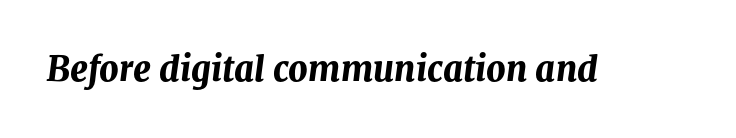
Q: Is the text bold? A: Yes.
Q: Is the text italic (slanted)? A: Yes, it leans right by about 8 degrees.
Q: Is the text underlined? A: No.
Q: Is the spacing between letters normal or unusually wide? A: Normal.
Q: Width (condensed, normal, or wide)? A: Normal.
Q: Stroke contrast? A: Medium.
Q: x-height? A: Medium.
Q: Monospaced? A: No.
